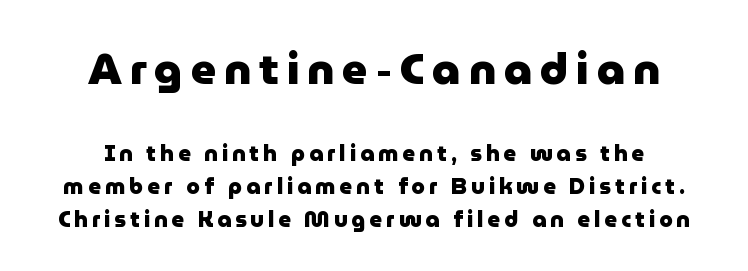
This layout puts the oversized block above and the modest block below. The compositor balanced each line on the midline. A roman cut, with each character standing at attention. The sample has been set heavy, in full bold. Descenders hang freely into open space. The characters display no serif detailing; their extremities are plain.
